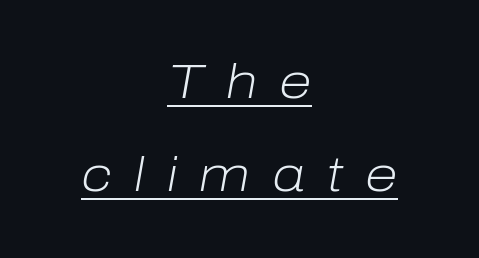
{"italic": "yes", "lean": "right", "slant_degrees": 10, "bold": "no", "weight": "light", "width": "normal", "stroke_contrast": "low", "x_height": "medium", "monospaced": "no", "underline": "yes", "align": "center", "line_spacing": "loose", "line_spacing_ratio": 1.94, "letter_spacing": "wide", "letter_spacing_em": 0.46, "glyph_px": 48}
